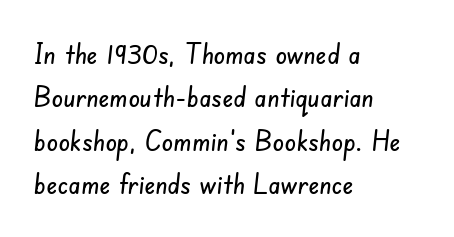
{"serif": "no", "width": "condensed", "stroke_contrast": "low", "x_height": "small", "monospaced": "no", "underline": "no", "align": "left", "line_spacing": "normal", "line_spacing_ratio": 1.5, "letter_spacing": "normal", "letter_spacing_em": 0.0, "glyph_px": 29}
